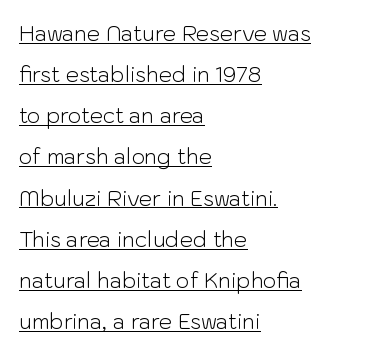
{"italic": "no", "bold": "no", "underline": "yes", "align": "left", "line_spacing": "loose", "line_spacing_ratio": 1.96, "letter_spacing": "normal", "letter_spacing_em": 0.0, "glyph_px": 21}
